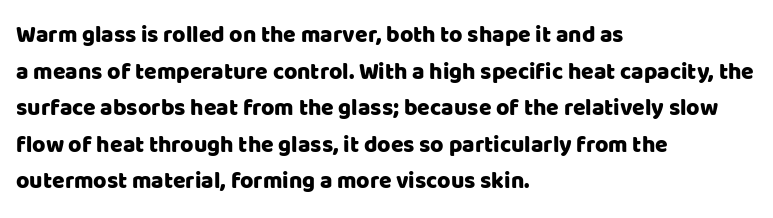
Q: Is the text italic (slanted)? A: No, it is upright.
Q: Is the text underlined? A: No.
Q: How is the paragraph aligned? A: Left-aligned.
Q: Is the spacing between letters normal or unusually wide? A: Normal.
Q: Is the spacing between lines tight, normal or loose? A: Normal.
